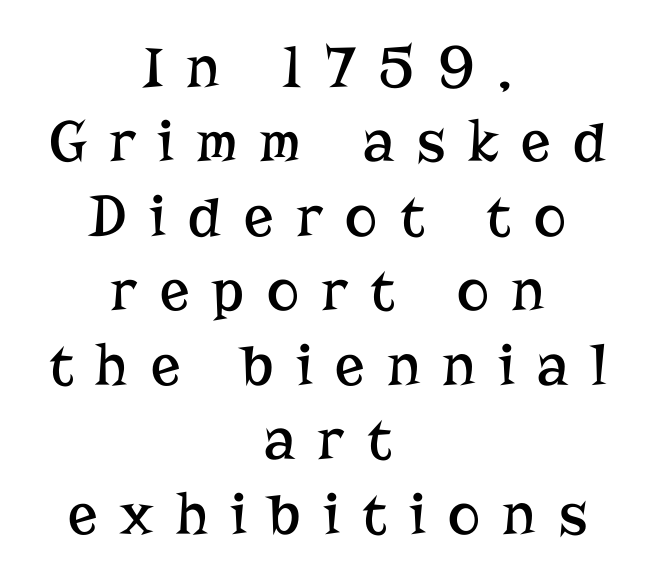
The line texture is sparse and dotted thanks to wide tracking. Teacher's note: observe the equal gaps on both sides — that is centered alignment. Here the designer chose a conventional face with non-uniform glyph widths. Ascenders rise straight up at ninety degrees. Lines of text with bare space underneath.
